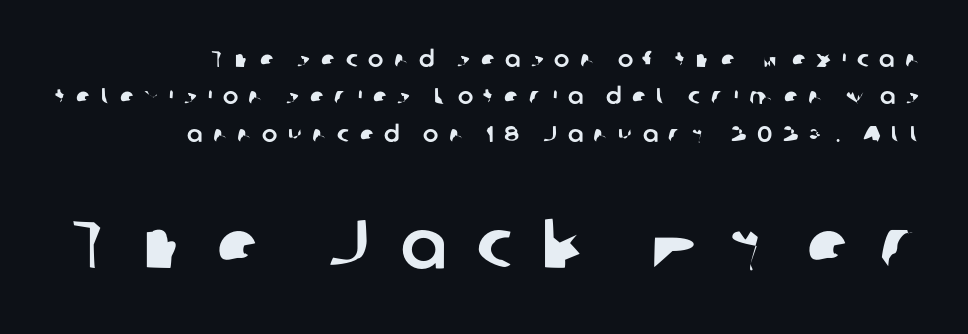
The image shows 68 px sans-serif type; set right-aligned, normal line spacing (1.62x), unusually wide letter spacing (+0.45 em), not underlined; the second (bottom) block is 2.96x larger; low stroke contrast and a medium x-height.
